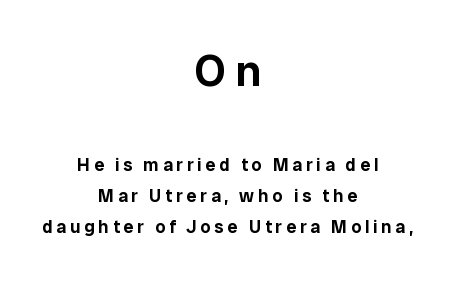
Q: Is the text italic (slanted)? A: No, it is upright.
Q: Is the typeface a serif or a sans-serif typeface? A: Sans-serif.
Q: Is the text underlined? A: No.
Q: How is the paragraph aligned? A: Centered.
Q: Is the spacing between letters normal or unusually wide? A: Unusually wide.
Q: Which block of text is set in a larger size, the first (top) or the second (bottom)? A: The first (top) one.
Q: Width (condensed, normal, or wide)? A: Normal.
Q: Stroke contrast? A: Low.
Q: x-height? A: Medium.
Q: Monospaced? A: No.
